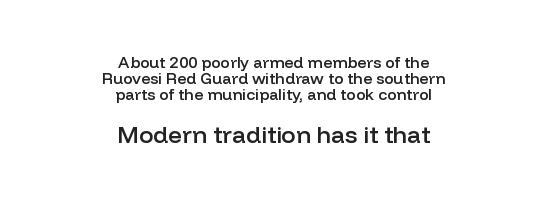
{"italic": "no", "bold": "semi", "underline": "no", "align": "center", "line_spacing": "tight", "line_spacing_ratio": 1.0, "letter_spacing": "normal", "letter_spacing_em": 0.0, "larger_block": "second", "size_ratio": 1.5, "glyph_px": 24}
